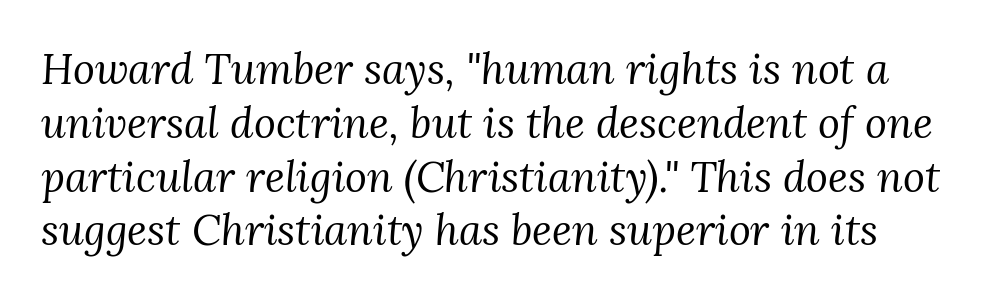
The image shows 42 px regular-weight serif type, italic (leaning right); set normal line spacing (1.28x), normal letter spacing, not underlined; medium stroke contrast and a medium x-height.
